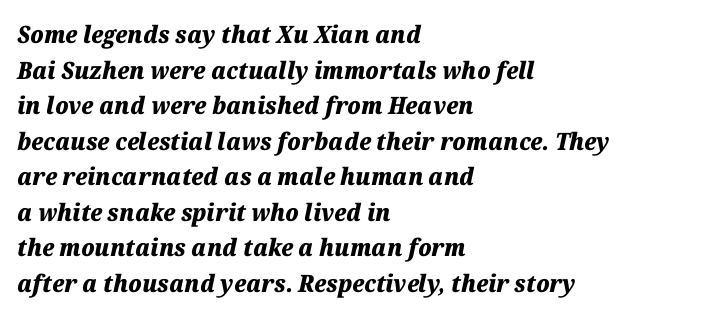
{"italic": "yes", "lean": "right", "slant_degrees": 12, "bold": "yes", "underline": "no", "align": "left", "line_spacing": "normal", "line_spacing_ratio": 1.48, "letter_spacing": "normal", "letter_spacing_em": 0.0, "glyph_px": 24}
